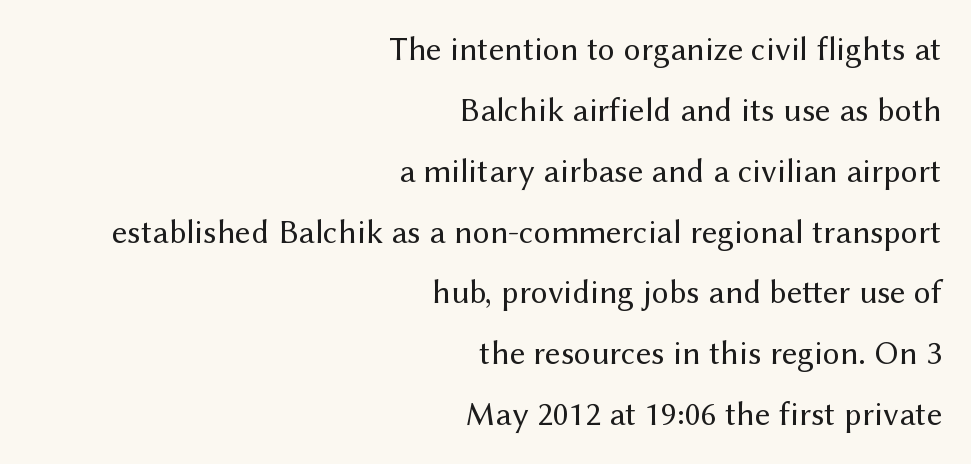
Each letter keeps its own natural width here, so spacing adapts to shape. Is the type heavy? It reads as light-to-regular instead. Does the lettering tilt? It doesn't — this is upright. Tracking value appears to be zero — textbook default spacing. Teacher's note: observe the even right margin — that is flush-right alignment.
